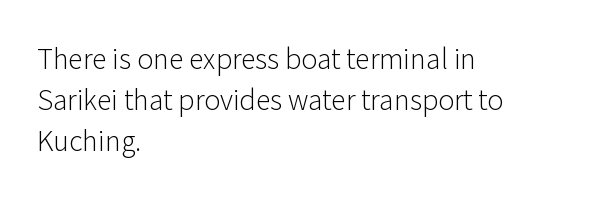
The image shows 27 px text type, upright; set left-aligned, normal line spacing (1.52x), normal letter spacing, not underlined.
